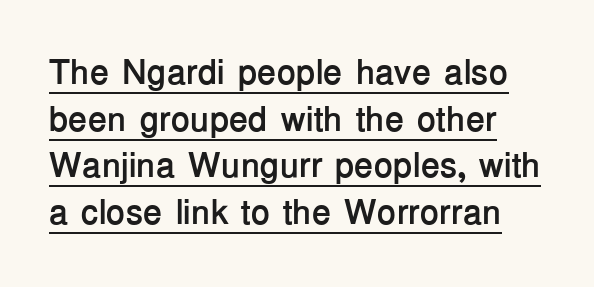
{"serif": "no", "italic": "no", "bold": "yes", "weight": "semibold", "width": "normal", "stroke_contrast": "low", "x_height": "medium", "monospaced": "no", "underline": "yes", "line_spacing": "normal", "line_spacing_ratio": 1.33, "letter_spacing": "normal", "letter_spacing_em": 0.0, "glyph_px": 35}
